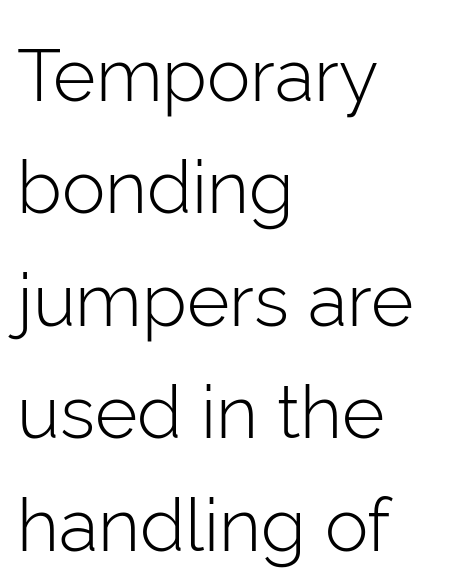
{"serif": "no", "italic": "no", "bold": "no", "weight": "light", "width": "normal", "stroke_contrast": "low", "x_height": "medium", "monospaced": "no", "underline": "no", "align": "left", "line_spacing": "normal", "line_spacing_ratio": 1.54, "letter_spacing": "normal", "letter_spacing_em": 0.0, "glyph_px": 73}
